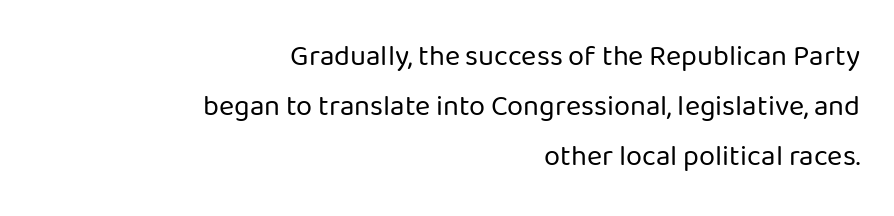
{"serif": "no", "italic": "no", "bold": "no", "weight": "regular", "width": "normal", "stroke_contrast": "low", "x_height": "medium", "monospaced": "no", "underline": "no", "align": "right", "line_spacing_ratio": 1.73, "letter_spacing": "normal", "letter_spacing_em": 0.0, "glyph_px": 29}
